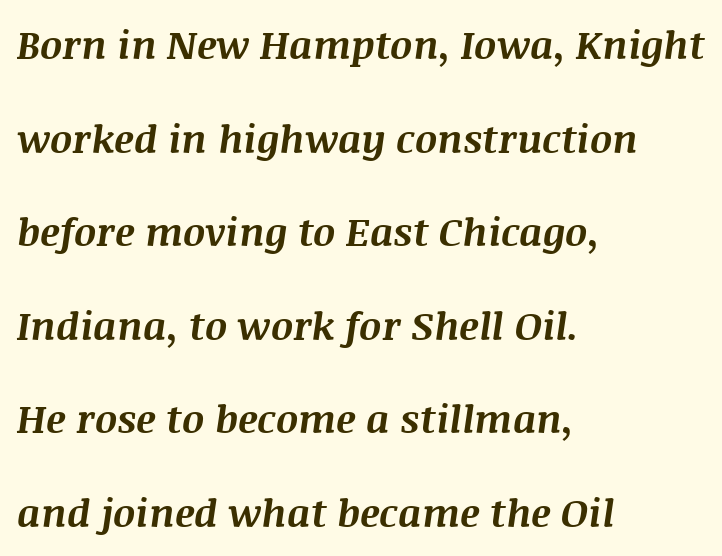
The passage shown leans; its letterforms are oblique. The paragraph has a hard left edge and a soft right edge. Is the letter spacing exaggerated? No — it looks like the ordinary default. Vertical spacing — loose. This sample has the flowing, uneven cadence of proportional lettering. The glyphs have the mass of a bold cut.
